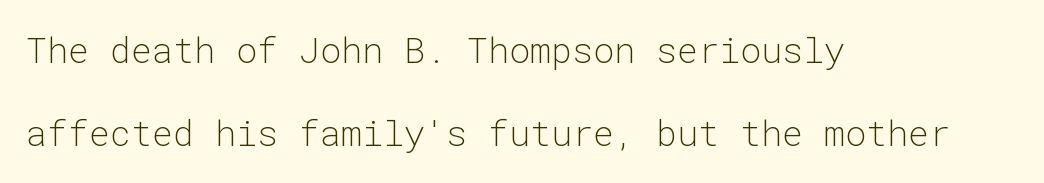
One-word summary of the alignment: left. The block of text is sparse from top to bottom, with ample space between rows. Monospaced: the letters line up in strict vertical columns. These lines were composed using upright roman letters.
